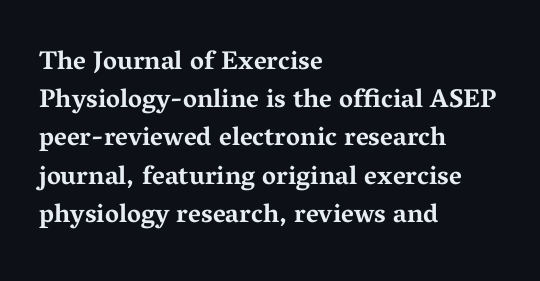
One glance says typical: line gaps are just what's usual. Students, note that the glyphs here touch the page at normal intervals. When letters stand straight like this, we call the style roman or upright. The string is rendered with underlining switched off. Casual observation: everything's shoved over to the left.
